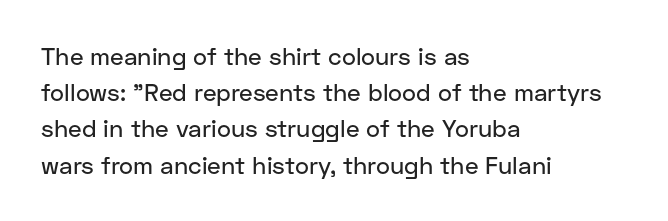
{"italic": "no", "underline": "no", "align": "left", "line_spacing": "normal", "line_spacing_ratio": 1.51, "letter_spacing": "normal", "letter_spacing_em": 0.0, "glyph_px": 24}
